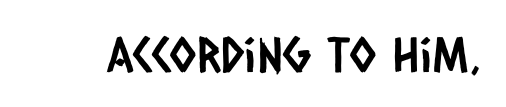
{"serif": "no", "width": "condensed", "stroke_contrast": "low", "x_height": "large", "monospaced": "no", "underline": "no", "letter_spacing": "normal", "letter_spacing_em": 0.0, "glyph_px": 48}
